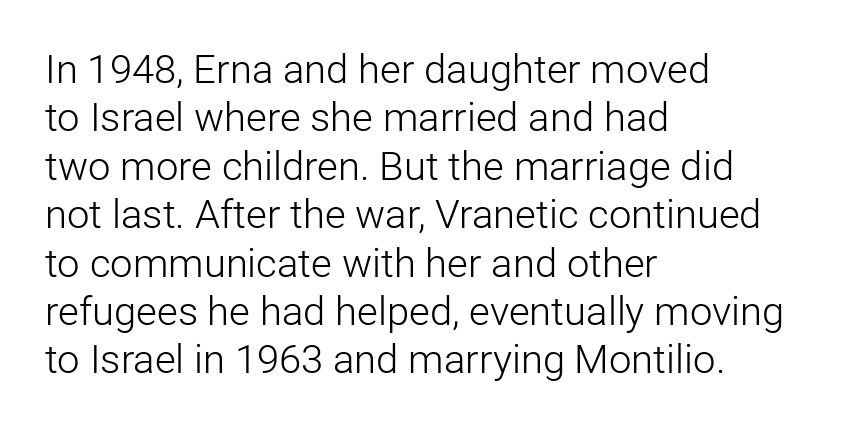
Q: Is the text bold? A: No.
Q: Is the text italic (slanted)? A: No, it is upright.
Q: Is the typeface a serif or a sans-serif typeface? A: Sans-serif.
Q: Is the text underlined? A: No.
Q: How is the paragraph aligned? A: Left-aligned.
Q: Is the spacing between letters normal or unusually wide? A: Normal.
Q: Width (condensed, normal, or wide)? A: Normal.
Q: Stroke contrast? A: Low.
Q: x-height? A: Medium.
Q: Monospaced? A: No.
